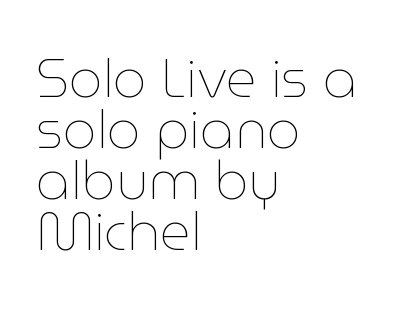
Q: Is the text bold? A: No.
Q: Is the text italic (slanted)? A: No, it is upright.
Q: Is the text underlined? A: No.
Q: How is the paragraph aligned? A: Left-aligned.
Q: Is the spacing between letters normal or unusually wide? A: Normal.
Q: Is the spacing between lines tight, normal or loose? A: Tight.
Q: Width (condensed, normal, or wide)? A: Normal.
Q: Stroke contrast? A: Low.
Q: x-height? A: Medium.
Q: Monospaced? A: No.
